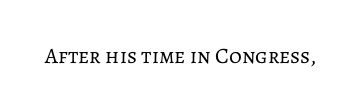
The space directly below the letters is spotless. Quick note: not italic, upright. The line texture is even and compact thanks to regular tracking. These glyphs show unthickened strokes, regular width or finer.
